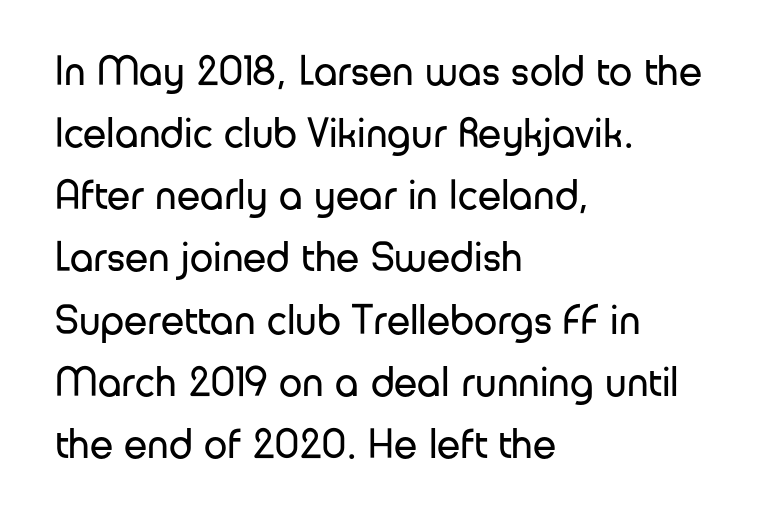
{"serif": "no", "italic": "no", "bold": "no", "weight": "regular", "width": "normal", "stroke_contrast": "low", "x_height": "medium", "monospaced": "no", "underline": "no", "align": "left", "line_spacing": "normal", "line_spacing_ratio": 1.48, "letter_spacing": "normal", "letter_spacing_em": 0.0, "glyph_px": 42}
